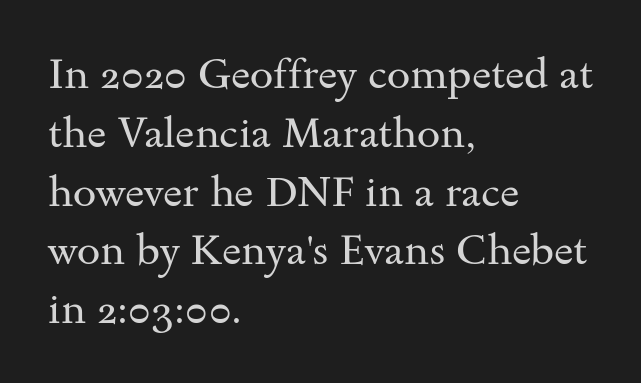
Q: Is the text bold? A: No.
Q: Is the text italic (slanted)? A: No, it is upright.
Q: Is the typeface a serif or a sans-serif typeface? A: Serif.
Q: Is the text underlined? A: No.
Q: How is the paragraph aligned? A: Left-aligned.
Q: Is the spacing between letters normal or unusually wide? A: Normal.
Q: Is the spacing between lines tight, normal or loose? A: Normal.
Q: Width (condensed, normal, or wide)? A: Wide.
Q: Stroke contrast? A: Medium.
Q: x-height? A: Small.
Q: Monospaced? A: No.
